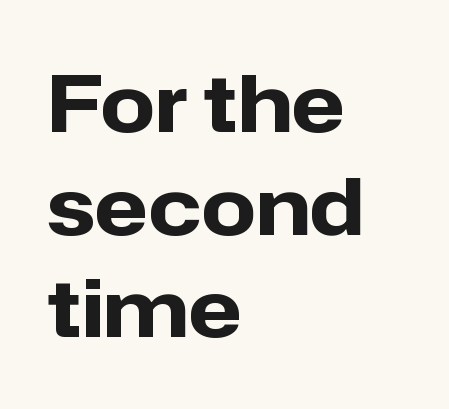
The image shows 79 px heavy sans-serif type, upright; set left-aligned, normal line spacing (1.3x), normal letter spacing, not underlined; low stroke contrast and a medium x-height.
